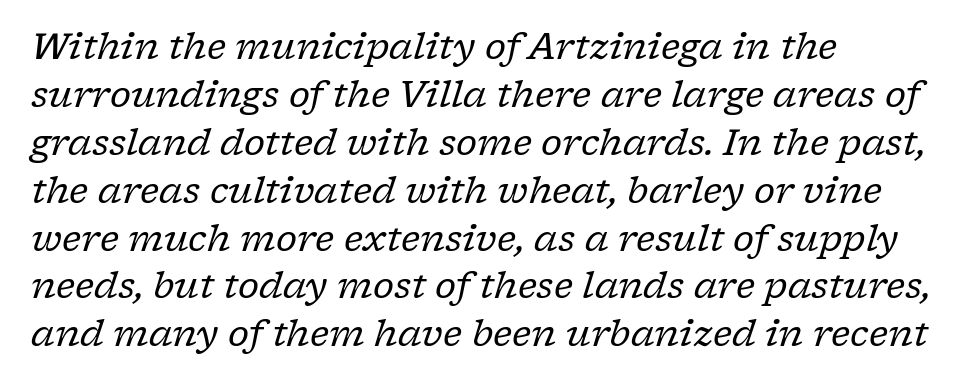
Q: Is the text bold? A: No.
Q: Is the text italic (slanted)? A: Yes, it leans right by about 17 degrees.
Q: Is the typeface a serif or a sans-serif typeface? A: Serif.
Q: Is the text underlined? A: No.
Q: How is the paragraph aligned? A: Left-aligned.
Q: Is the spacing between letters normal or unusually wide? A: Normal.
Q: Is the spacing between lines tight, normal or loose? A: Normal.
Q: Width (condensed, normal, or wide)? A: Normal.
Q: Stroke contrast? A: Low.
Q: x-height? A: Medium.
Q: Monospaced? A: No.
